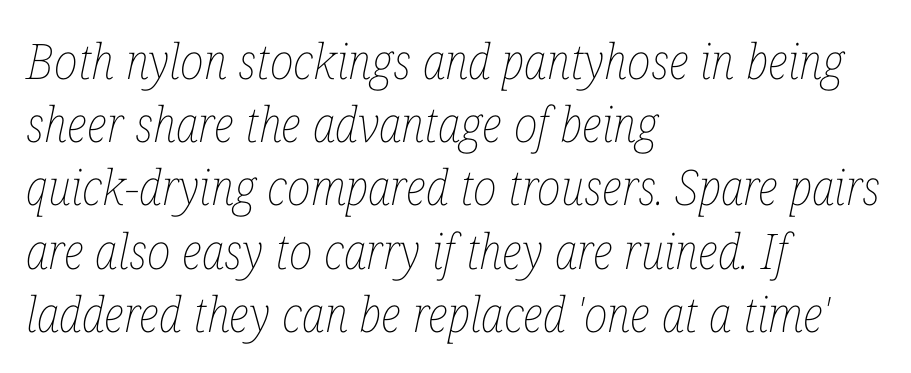
The image shows 49 px thin, condensed type, italic (leaning right); set left-aligned, normal line spacing (1.29x), normal letter spacing, not underlined; low stroke contrast and a medium x-height.
